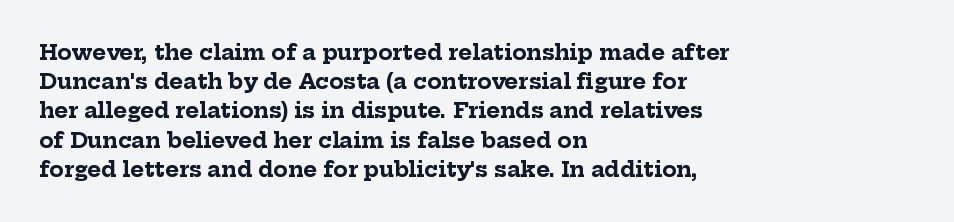
The image shows 21 px bold type, upright; set left-aligned, normal line spacing (1.39x), normal letter spacing, not underlined.
